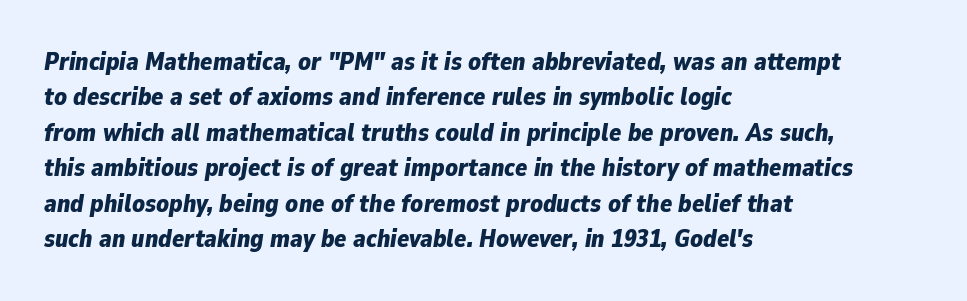
{"italic": "yes", "lean": "right", "slant_degrees": 9, "bold": "yes", "underline": "no", "align": "left", "line_spacing": "normal", "line_spacing_ratio": 1.42, "letter_spacing": "normal", "letter_spacing_em": 0.0, "glyph_px": 25}
